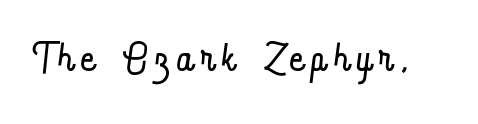
The face used here is proportionally spaced, like ordinary book or web type. Type without underlining. The passage shown is not bold in any degree.
